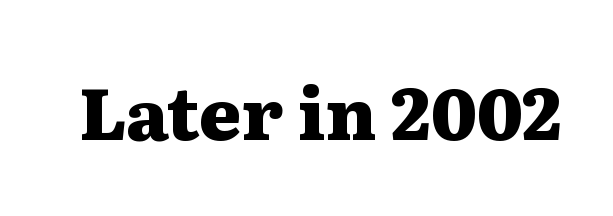
{"serif": "yes", "italic": "no", "bold": "yes", "weight": "heavy", "width": "wide", "stroke_contrast": "medium", "x_height": "medium", "monospaced": "no", "underline": "no", "letter_spacing": "normal", "letter_spacing_em": 0.0, "glyph_px": 72}
